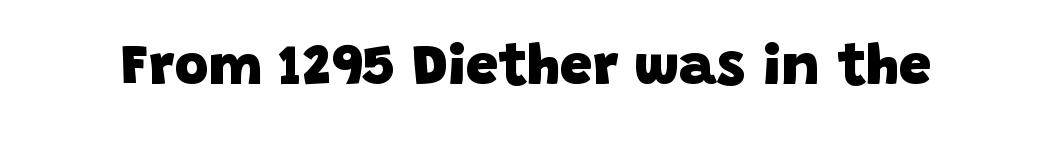
The image shows 58 px heavy sans-serif type; set normal letter spacing, not underlined; low stroke contrast and a large x-height.
